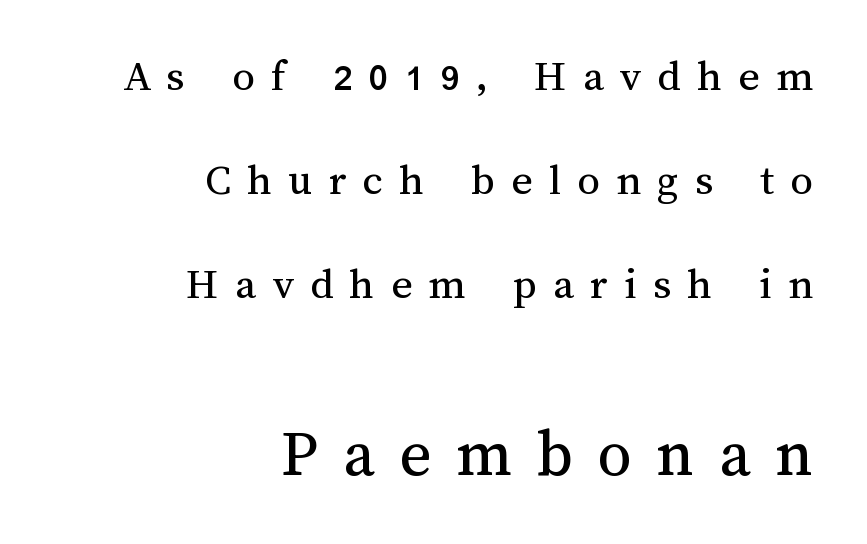
{"italic": "no", "bold": "no", "weight": "regular", "width": "normal", "stroke_contrast": "medium", "x_height": "medium", "monospaced": "no", "underline": "no", "align": "right", "line_spacing": "loose", "line_spacing_ratio": 2.31, "letter_spacing": "wide", "letter_spacing_em": 0.36, "larger_block": "second", "size_ratio": 1.51, "glyph_px": 68}
